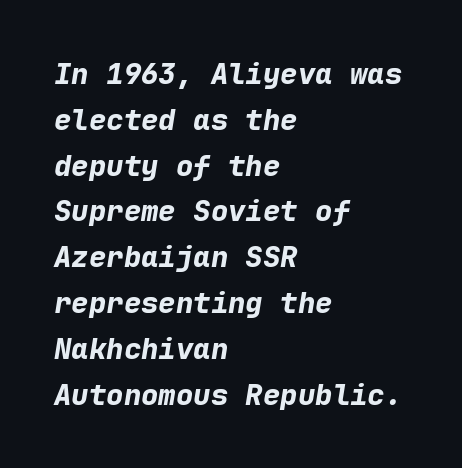
The image shows 29 px bold type, italic (leaning right), monospaced; set left-aligned, normal line spacing (1.58x), normal letter spacing, not underlined; low stroke contrast and a medium x-height.
